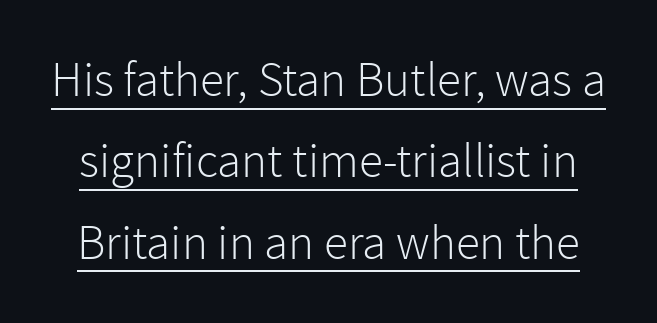
The image shows 49 px light sans-serif type, upright; set normal line spacing (1.66x), normal letter spacing, underlined; low stroke contrast and a medium x-height.
